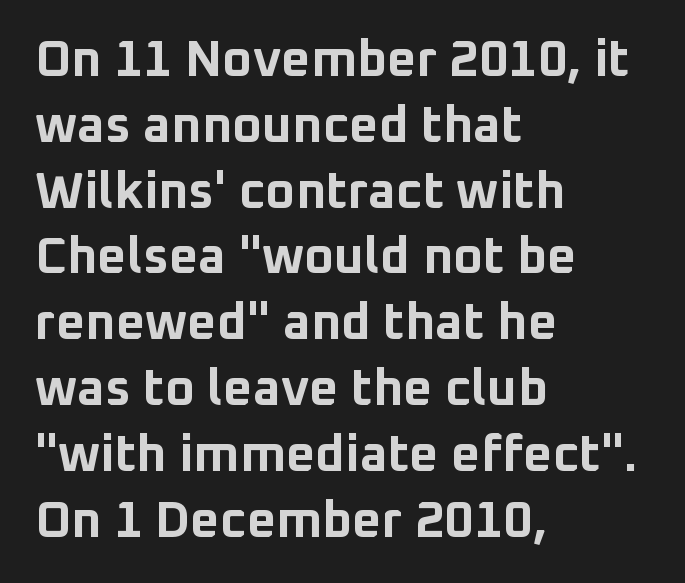
{"serif": "no", "italic": "no", "bold": "yes", "weight": "bold", "width": "normal", "stroke_contrast": "low", "x_height": "medium", "monospaced": "no", "underline": "no", "align": "left", "line_spacing": "normal", "line_spacing_ratio": 1.29, "letter_spacing": "normal", "letter_spacing_em": 0.0, "glyph_px": 51}
